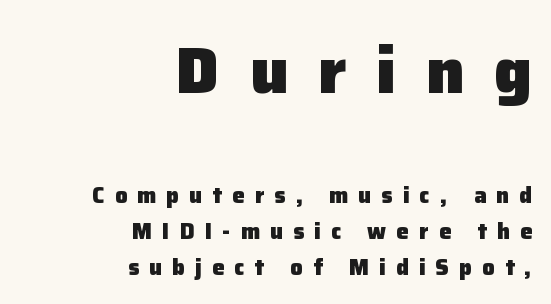
Note: larger setting up top, smaller setting below. Is this a sans? Yes — the strokes have no serifs. Check the space under the baseline: it is left empty. Every character sits straight up, as roman type does. The vertical gap from one line to the next is medium.
